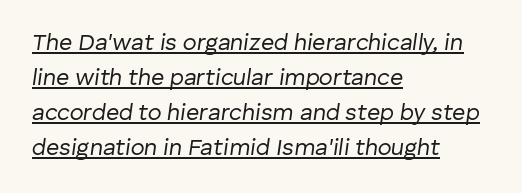
{"italic": "yes", "lean": "right", "slant_degrees": 8, "bold": "no", "underline": "yes", "align": "left", "line_spacing": "normal", "line_spacing_ratio": 1.52, "letter_spacing": "normal", "letter_spacing_em": 0.0, "glyph_px": 23}
